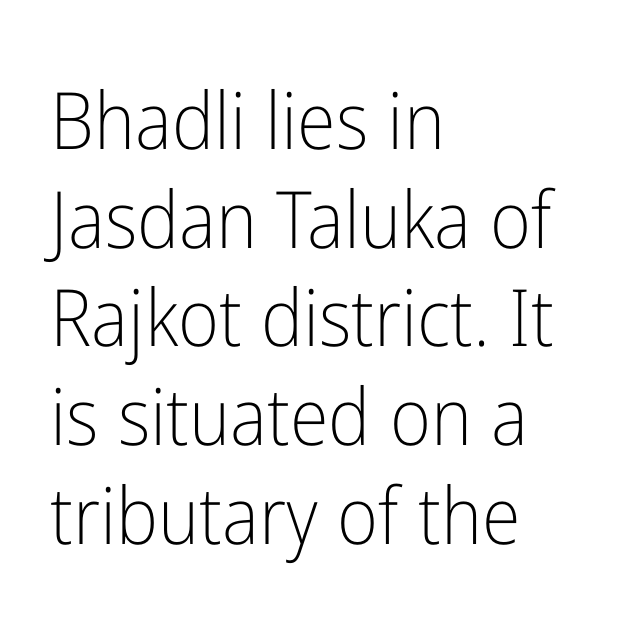
Standard letterfit; no display-style spreading of the glyphs. Baseline-to-baseline distance is the conventional proportion of letter height. The letters advance in unequal steps, a hallmark of proportional type. Ordinary non-slanted type is in use. Beneath every word, the page is bare. The characters display no serif detailing; their extremities are plain.
